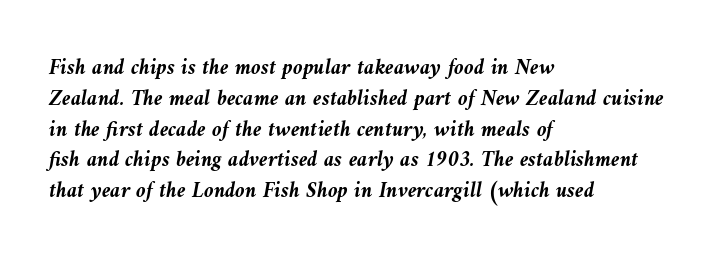
The image shows 22 px bold type, italic (leaning left); set left-aligned, normal line spacing (1.4x), normal letter spacing, not underlined.
